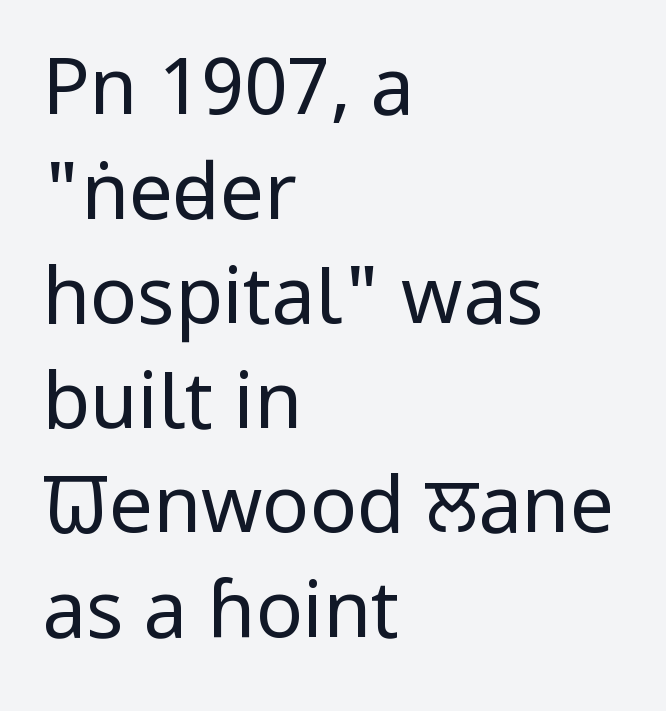
Q: Is the text bold? A: No.
Q: Is the text italic (slanted)? A: No, it is upright.
Q: Is the typeface a serif or a sans-serif typeface? A: Sans-serif.
Q: Is the text underlined? A: No.
Q: How is the paragraph aligned? A: Left-aligned.
Q: Is the spacing between letters normal or unusually wide? A: Normal.
Q: Is the spacing between lines tight, normal or loose? A: Normal.
Q: Width (condensed, normal, or wide)? A: Condensed.
Q: Stroke contrast? A: Low.
Q: x-height? A: Large.
Q: Monospaced? A: No.
